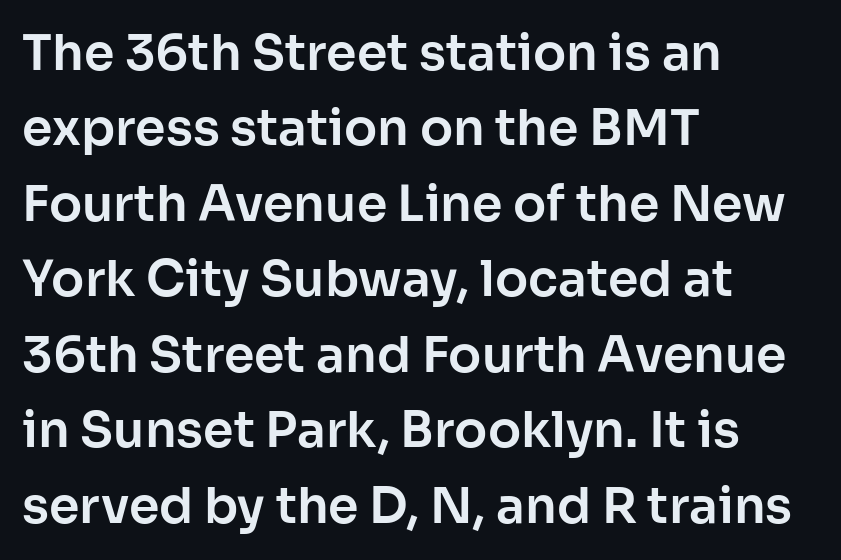
The image shows 49 px sans-serif type, upright; set left-aligned, normal line spacing (1.54x), normal letter spacing, not underlined; low stroke contrast and a medium x-height.
